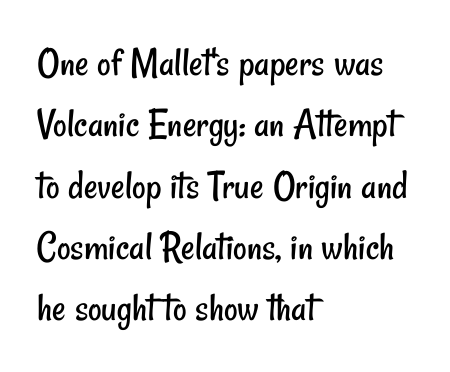
The image shows 42 px regular-weight, condensed sans-serif type; set left-aligned, normal line spacing (1.46x), normal letter spacing, not underlined; low stroke contrast and a small x-height.
